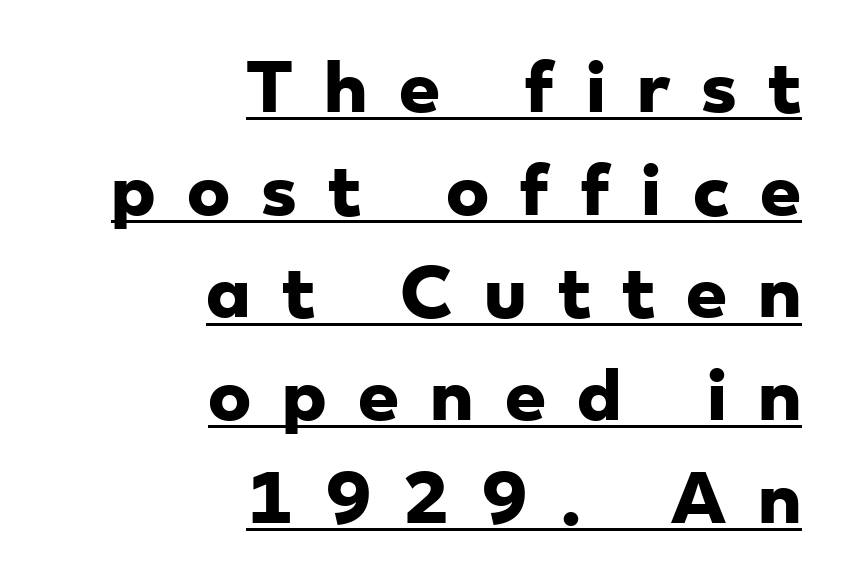
The image shows 65 px heavy, wide sans-serif type; set right-aligned, normal line spacing (1.58x), unusually wide letter spacing (+0.48 em), underlined; low stroke contrast and a small x-height.
